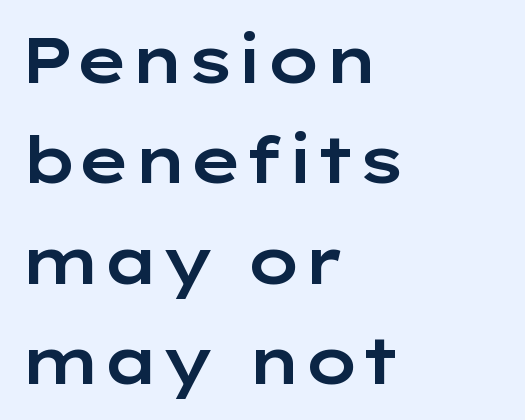
The image shows 64 px wide sans-serif type, upright; set left-aligned, normal line spacing (1.57x), normal letter spacing, not underlined; low stroke contrast and a medium x-height.
